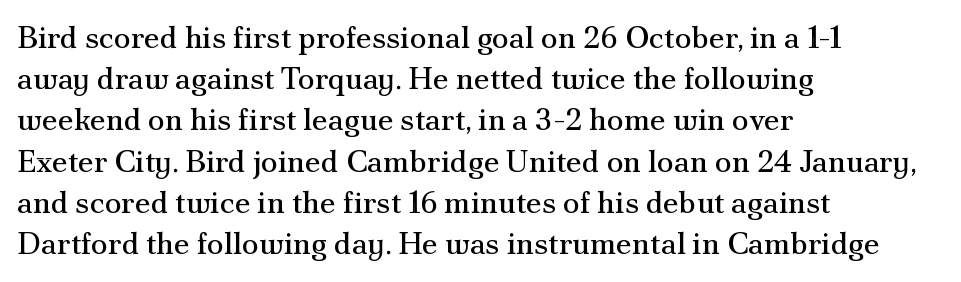
The image shows 31 px regular-weight serif type, upright; set left-aligned, normal line spacing (1.33x), normal letter spacing, not underlined; medium stroke contrast and a small x-height.
